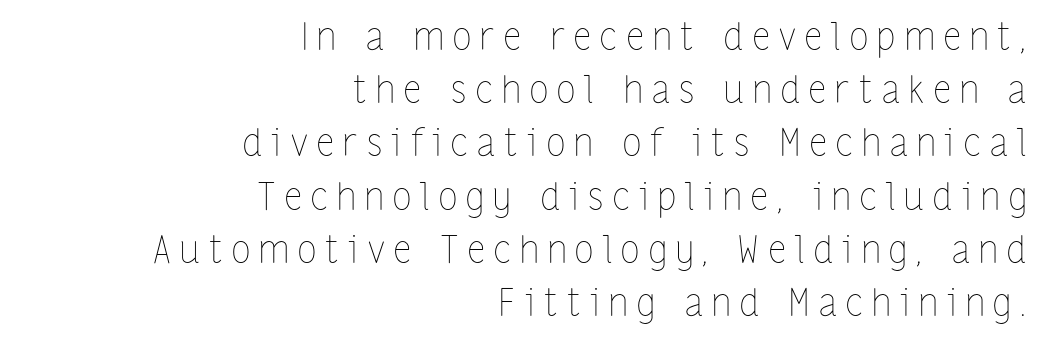
The image shows 38 px thin, condensed type, upright; set right-aligned, normal line spacing (1.4x), unusually wide letter spacing (+0.25 em), not underlined; low stroke contrast and a medium x-height.
